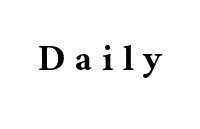
The image shows 41 px serif type, upright; set unusually wide letter spacing (+0.26 em), not underlined; medium stroke contrast and a medium x-height.
